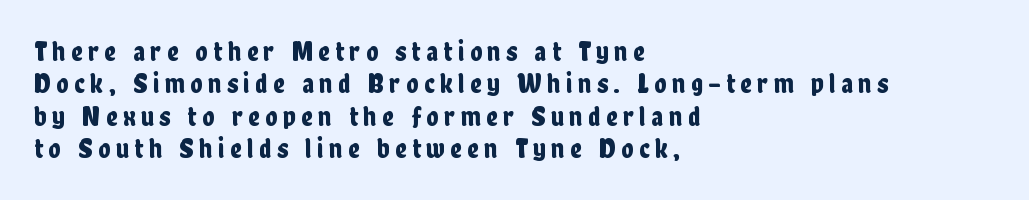
{"serif": "no", "italic": "no", "width": "condensed", "stroke_contrast": "low", "x_height": "medium", "monospaced": "no", "underline": "no", "align": "left", "line_spacing_ratio": 1.16, "letter_spacing": "wide", "letter_spacing_em": 0.2, "glyph_px": 28}
